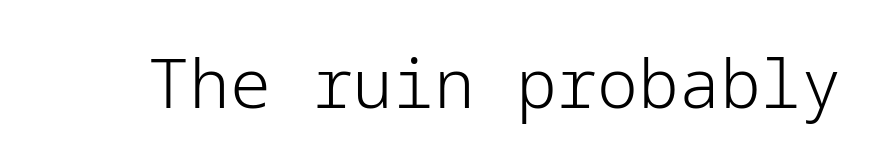
{"serif": "no", "italic": "no", "bold": "no", "weight": "light", "width": "normal", "stroke_contrast": "low", "x_height": "medium", "underline": "no", "letter_spacing": "normal", "letter_spacing_em": 0.0, "glyph_px": 68}
